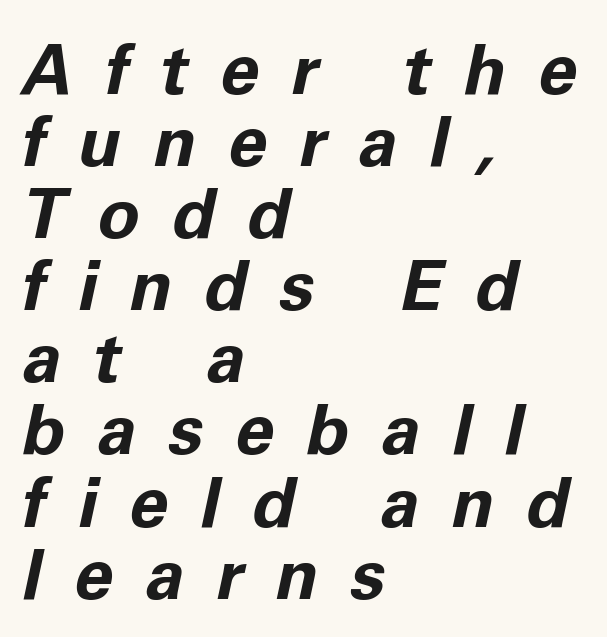
Q: Is the text bold? A: Yes.
Q: Is the text italic (slanted)? A: Yes, it leans right by about 11 degrees.
Q: Is the text underlined? A: No.
Q: How is the paragraph aligned? A: Left-aligned.
Q: Is the spacing between letters normal or unusually wide? A: Unusually wide.
Q: Is the spacing between lines tight, normal or loose? A: Tight.
Q: Width (condensed, normal, or wide)? A: Normal.
Q: Stroke contrast? A: Low.
Q: x-height? A: Medium.
Q: Monospaced? A: No.
